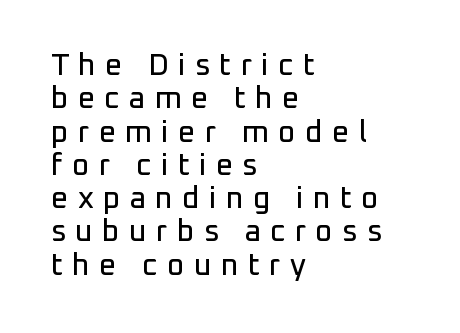
The image shows 30 px sans-serif type, upright; set left-aligned, tight line spacing (1.11x), unusually wide letter spacing (+0.31 em), not underlined; low stroke contrast and a medium x-height.
